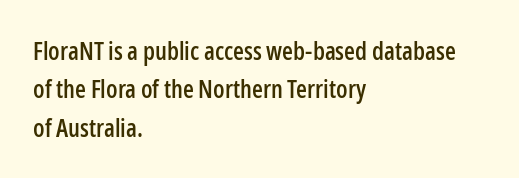
Q: Is the text italic (slanted)? A: No, it is upright.
Q: Is the text underlined? A: No.
Q: How is the paragraph aligned? A: Left-aligned.
Q: Is the spacing between letters normal or unusually wide? A: Normal.
Q: Is the spacing between lines tight, normal or loose? A: Normal.
